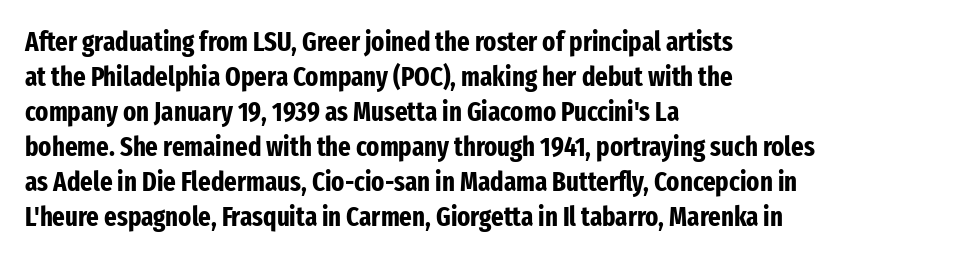
Is there much room between lines? A standard amount, neither cramped nor airy. Emphasis by weight is at full strength: bold. Each word holds together tightly as a unit, with standard inter-letter gaps. Rule under the text: the space is simply empty. Style check: upright. Does the copy run flush right? No — it runs flush left.
